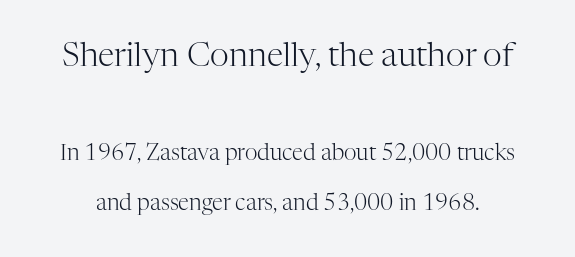
Compare the two chunks: the upper has the greater cap height. Spacing verdict: proportional, widths tailored to each character. The lines are spread far apart with generous leading. You can tell it's not italic because the verticals are truly vertical.
